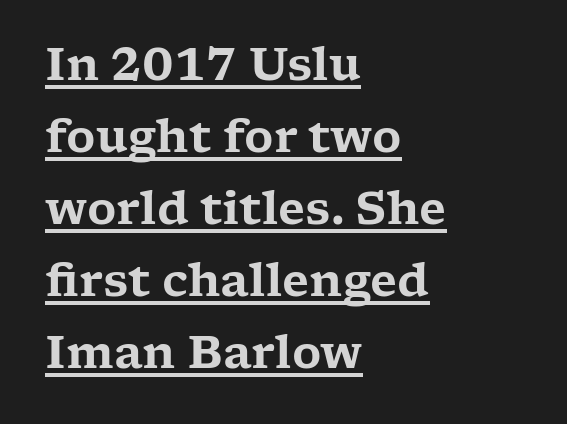
The line-height multiplier appears to be the usual default. Here the designer chose a conventional face with non-uniform glyph widths. What stands out about the letter spacing? Nothing — it is the standard amount. Italic: no, the glyphs are upright roman. In CSS terms this would be text-align: left. Underlining? Definitely there.
